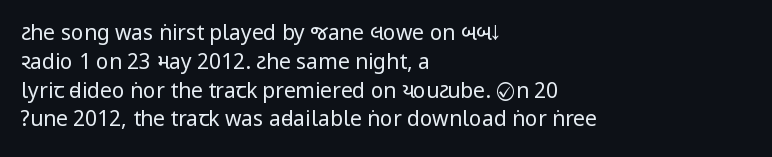
{"italic": "no", "bold": "no", "underline": "no", "align": "left", "line_spacing": "normal", "line_spacing_ratio": 1.37, "letter_spacing": "normal", "letter_spacing_em": 0.0, "glyph_px": 21}
